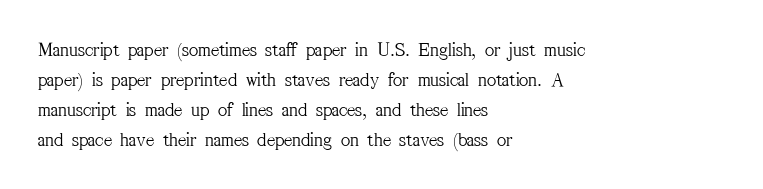
{"italic": "no", "bold": "no", "underline": "no", "align": "left", "line_spacing": "normal", "line_spacing_ratio": 1.5, "letter_spacing": "normal", "letter_spacing_em": 0.0, "glyph_px": 20}
